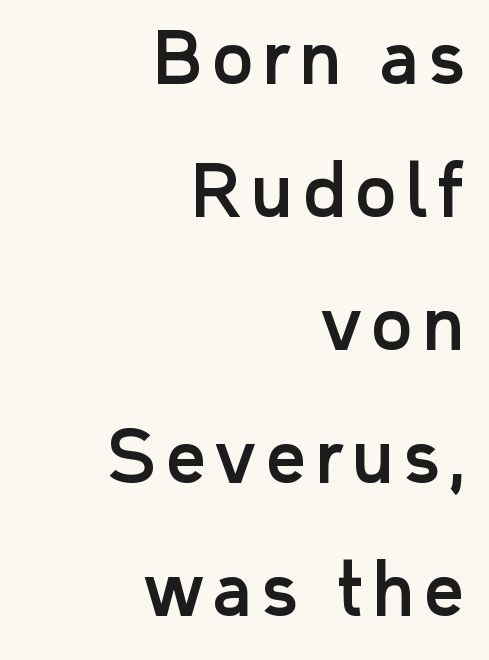
The strip under each line holds only bare page. In terms of posture, this sample is upright. A sans-serif font was chosen for this passage. The passage is arranged like a letterhead date or caption credit — flush right.
